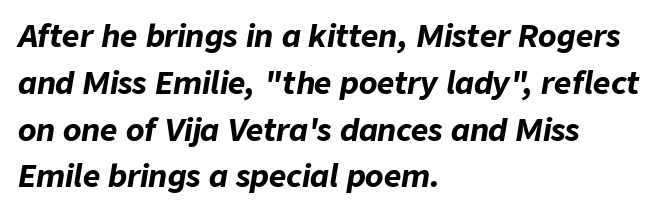
The image shows 30 px bold type, italic (leaning right); set left-aligned, normal line spacing (1.56x), normal letter spacing, not underlined; low stroke contrast and a medium x-height.
